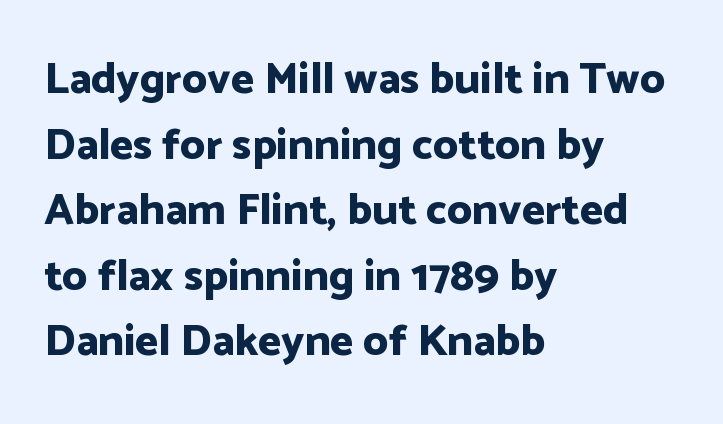
Q: Is the text bold? A: Yes.
Q: Is the text italic (slanted)? A: No, it is upright.
Q: Is the typeface a serif or a sans-serif typeface? A: Sans-serif.
Q: Is the text underlined? A: No.
Q: How is the paragraph aligned? A: Left-aligned.
Q: Is the spacing between letters normal or unusually wide? A: Normal.
Q: Is the spacing between lines tight, normal or loose? A: Normal.
Q: Width (condensed, normal, or wide)? A: Normal.
Q: Stroke contrast? A: Low.
Q: x-height? A: Medium.
Q: Monospaced? A: No.
